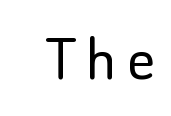
Q: Is the text bold? A: No.
Q: Is the text italic (slanted)? A: No, it is upright.
Q: Is the typeface a serif or a sans-serif typeface? A: Sans-serif.
Q: Is the text underlined? A: No.
Q: Width (condensed, normal, or wide)? A: Normal.
Q: Stroke contrast? A: Low.
Q: x-height? A: Small.
Q: Monospaced? A: No.
